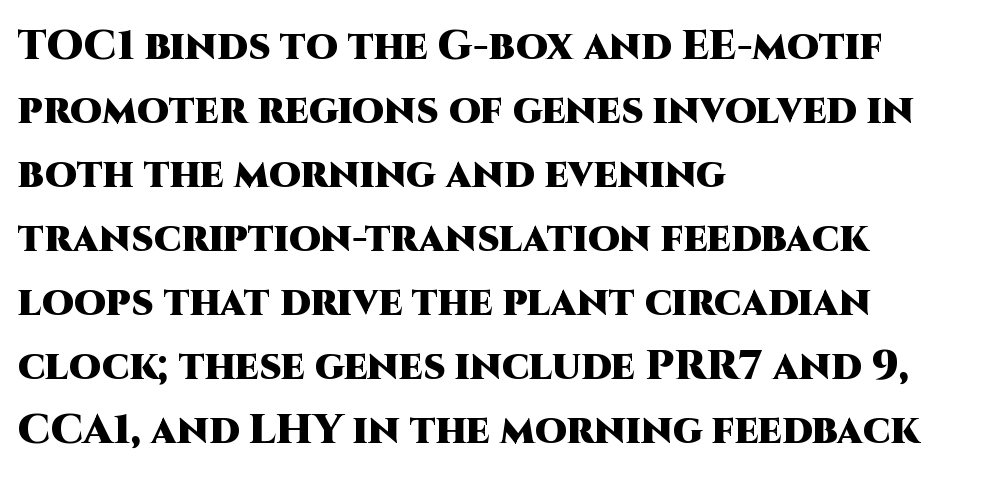
The ragged edge is on the right, which tells us the setting is flush left. I'd call this a sans setting — the letters go barefoot. Character widths vary here, with narrow letters taking less room than wide ones. Descender tails drop into unmarked territory.
